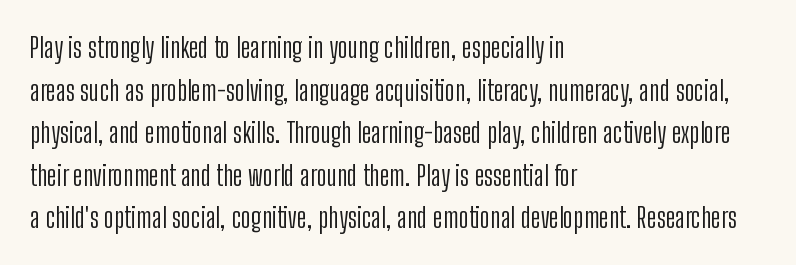
The image shows 28 px light, condensed sans-serif type, upright; set left-aligned, normal line spacing (1.52x), normal letter spacing, not underlined; low stroke contrast and a medium x-height.
